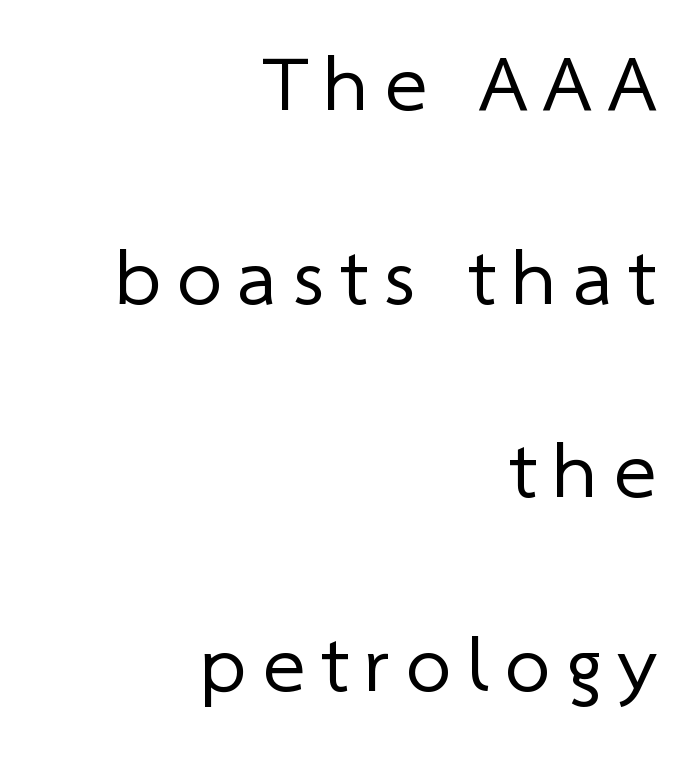
{"serif": "no", "bold": "no", "weight": "regular", "width": "normal", "stroke_contrast": "low", "x_height": "medium", "monospaced": "no", "underline": "no", "align": "right", "line_spacing": "loose", "line_spacing_ratio": 2.42, "letter_spacing": "wide", "letter_spacing_em": 0.2, "glyph_px": 80}
